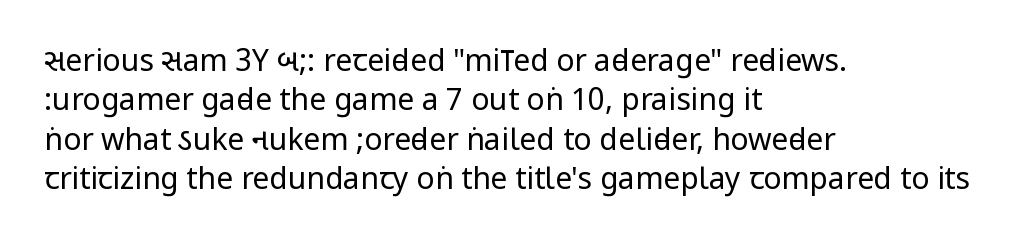
Q: Is the text bold? A: No.
Q: Is the text italic (slanted)? A: No, it is upright.
Q: Is the typeface a serif or a sans-serif typeface? A: Sans-serif.
Q: Is the text underlined? A: No.
Q: How is the paragraph aligned? A: Left-aligned.
Q: Is the spacing between letters normal or unusually wide? A: Normal.
Q: Is the spacing between lines tight, normal or loose? A: Normal.
Q: Width (condensed, normal, or wide)? A: Condensed.
Q: Stroke contrast? A: Low.
